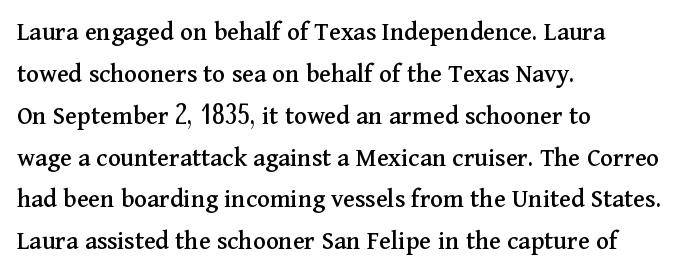
{"italic": "no", "underline": "no", "align": "left", "line_spacing": "normal", "line_spacing_ratio": 1.55, "letter_spacing": "normal", "letter_spacing_em": 0.0, "glyph_px": 27}
